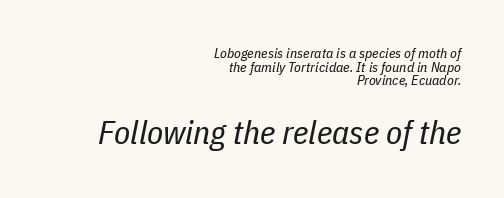
The letters in the lower block stand taller than those in the block above. The font's italic variant was chosen for this text. The setting favours the right margin, as signatures and pull-quotes sometimes do. Each letter keeps its own natural width here, so spacing adapts to shape. Is the letter spacing exaggerated? No — it looks like the ordinary default.
